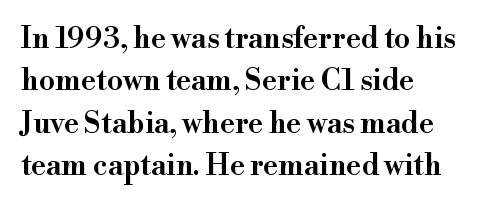
The image shows 29 px semibold serif type, upright; set left-aligned, normal line spacing (1.46x), normal letter spacing, not underlined; high stroke contrast and a small x-height.
